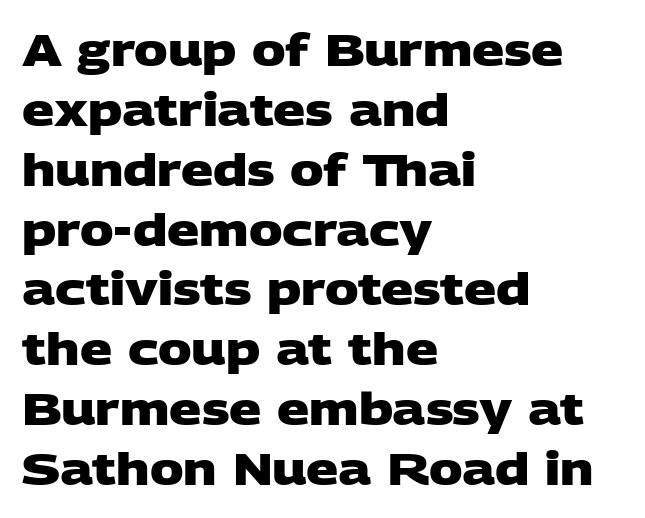
The image shows 45 px heavy, wide sans-serif type; set left-aligned, normal line spacing (1.33x), normal letter spacing, not underlined; low stroke contrast and a large x-height.
